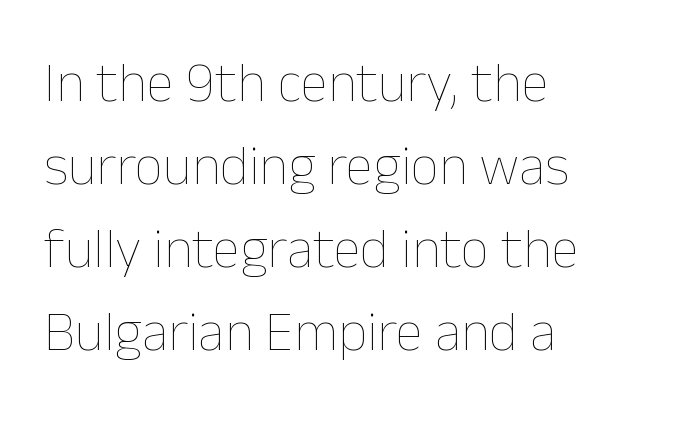
Weight: not bold — regular or lighter. Honestly, the letter spacing is just normal — you wouldn't notice it. No italicization has been applied; the sample stays upright. Proportional: the letters do not fall into vertical columns. Type without underlining.
